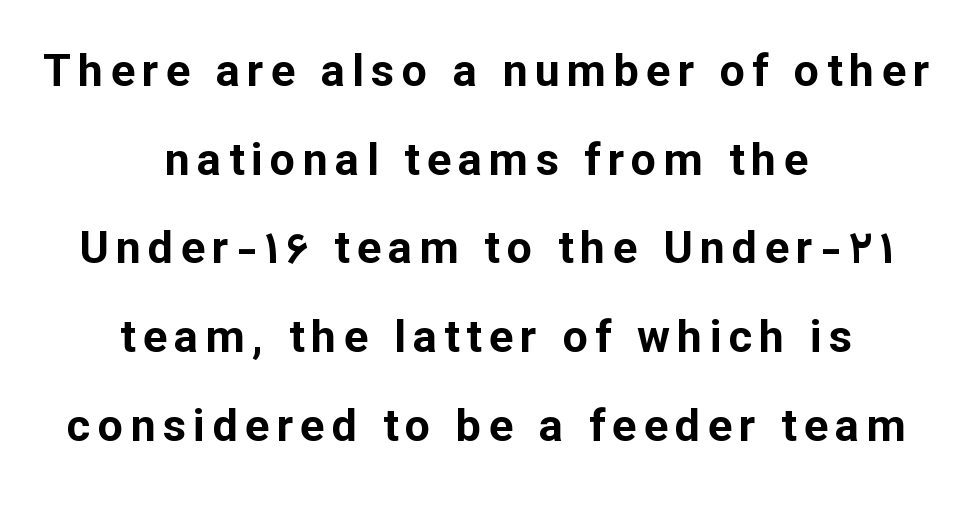
The image shows 45 px bold sans-serif type, upright; set centered, loose line spacing (1.97x), not underlined; low stroke contrast and a medium x-height.
